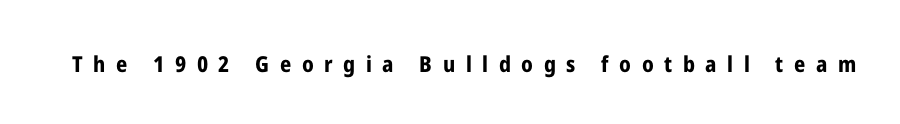
This is heavy type, rendered in bold. Any mark beneath the type? The region is blank. If you drew a line through each stem, it would be perfectly vertical. The letters are spread apart with noticeably loose tracking.
